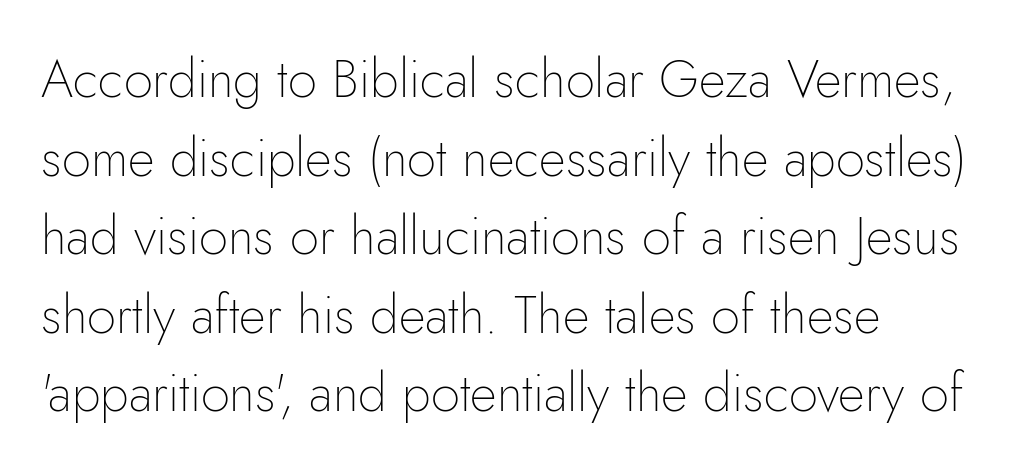
Each new line begins a customary step beneath the previous one. The face looks like a standard text weight, possibly lighter. A typesetter would call this proportional, since set widths differ per character. Each line starts at the same left margin while the right side varies. Note: no serifs on the glyphs.
